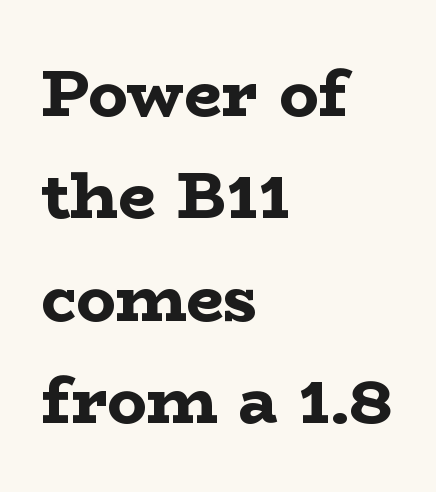
Q: Is the text bold? A: Yes.
Q: Is the text italic (slanted)? A: No, it is upright.
Q: Is the typeface a serif or a sans-serif typeface? A: Serif.
Q: Is the text underlined? A: No.
Q: How is the paragraph aligned? A: Left-aligned.
Q: Is the spacing between letters normal or unusually wide? A: Normal.
Q: Is the spacing between lines tight, normal or loose? A: Normal.
Q: Width (condensed, normal, or wide)? A: Wide.
Q: Stroke contrast? A: Low.
Q: x-height? A: Medium.
Q: Monospaced? A: No.
